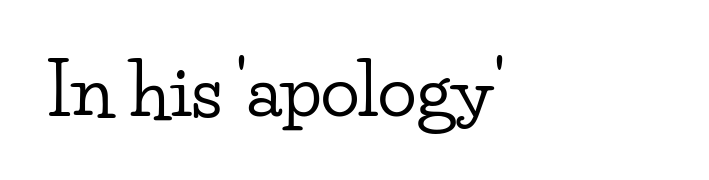
{"serif": "yes", "italic": "no", "width": "wide", "stroke_contrast": "low", "x_height": "small", "monospaced": "no", "underline": "no", "align": "left", "letter_spacing": "normal", "letter_spacing_em": 0.0, "glyph_px": 72}
